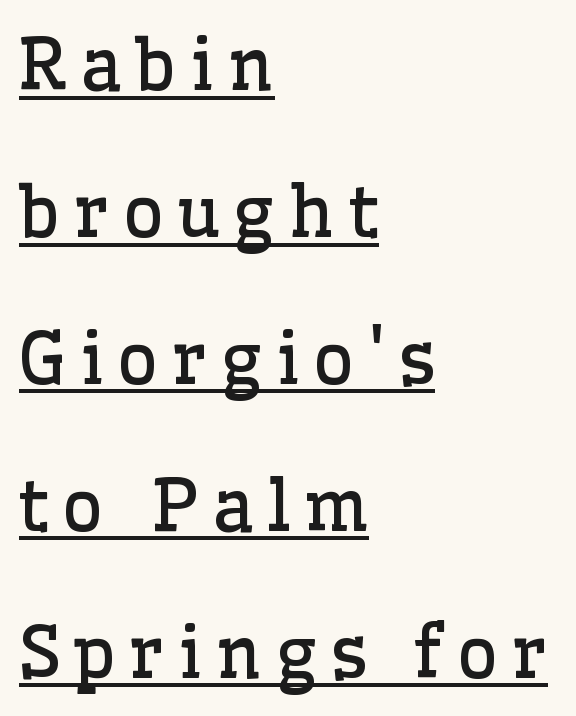
{"serif": "yes", "italic": "no", "bold": "no", "weight": "regular", "width": "normal", "stroke_contrast": "low", "x_height": "medium", "monospaced": "no", "underline": "yes", "align": "left", "line_spacing": "loose", "line_spacing_ratio": 2.07, "glyph_px": 71}
